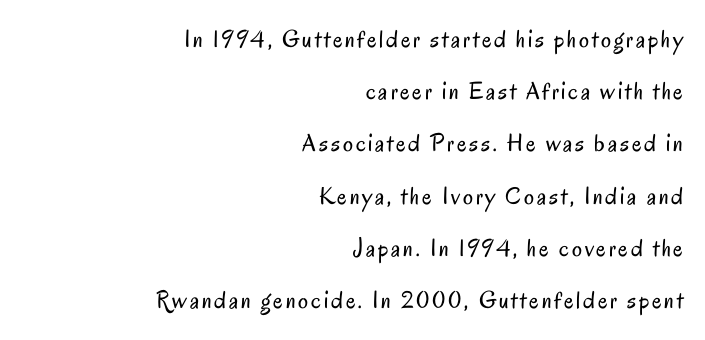
{"italic": "no", "bold": "no", "underline": "no", "align": "right", "line_spacing": "loose", "line_spacing_ratio": 2.09, "glyph_px": 25}
